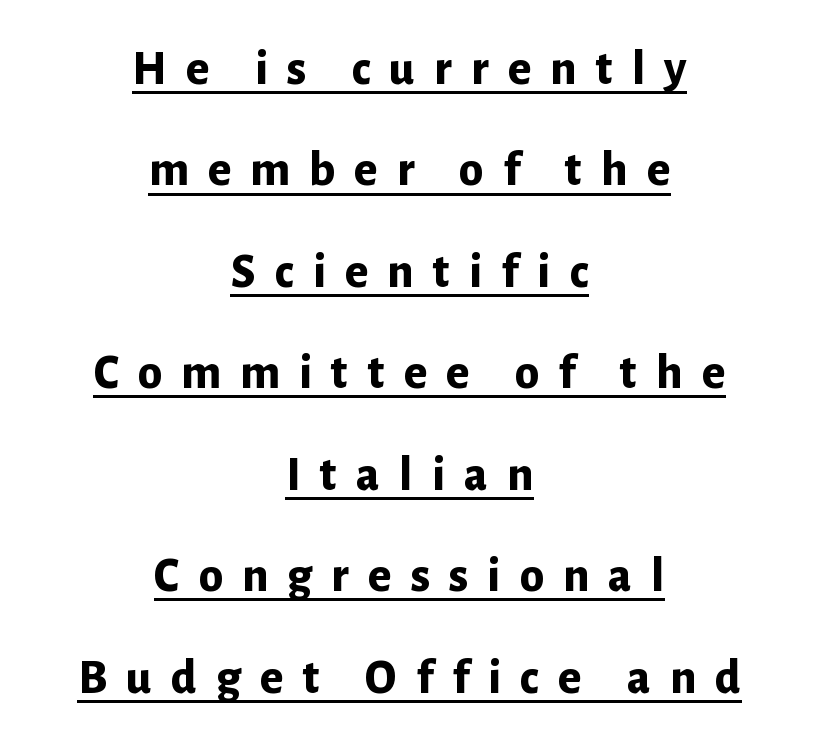
Notice how a bar underscores the lettering throughout. This sample is center-justified, so both line endings float freely. The letters stand upright; this is a roman face. Weight check: bold — yes, fully.
